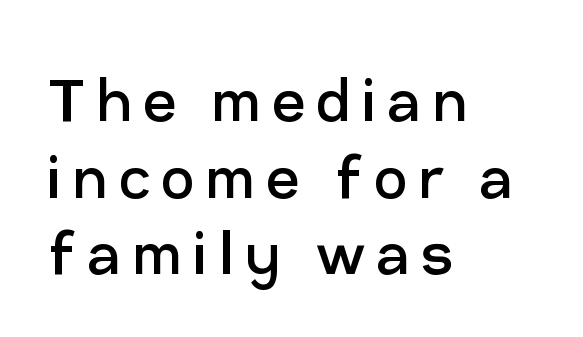
Varying glyph widths throughout — classic text-font behaviour. Characters remain perfectly vertical along every line. The leading is snug, giving the passage a crowded texture. The strokes are not fattened; the text isn't bold. Are there feet on the stems? There aren't — it's a sans.
